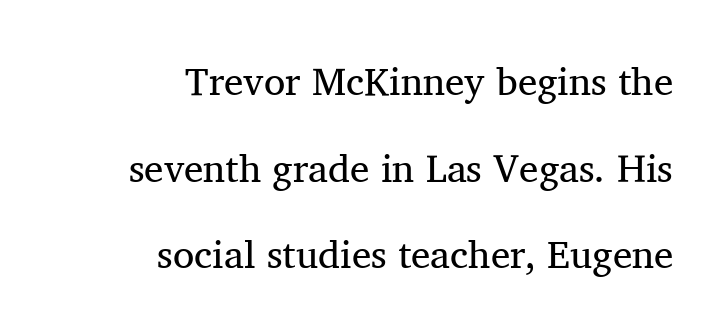
{"serif": "yes", "italic": "no", "bold": "no", "weight": "regular", "width": "normal", "stroke_contrast": "medium", "x_height": "medium", "monospaced": "no", "underline": "no", "align": "right", "line_spacing": "loose", "line_spacing_ratio": 2.22, "letter_spacing": "normal", "letter_spacing_em": 0.0, "glyph_px": 39}
